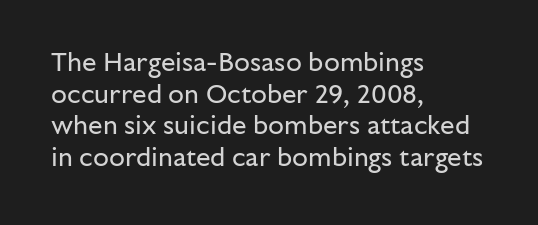
Nope, not italic — everything's standing straight. The font is comparable to plain body text, perhaps lighter. Inter-character spacing is left at the font's built-in metrics. The zone under the glyphs is completely vacant. These lines are set flush left with a ragged right edge.
